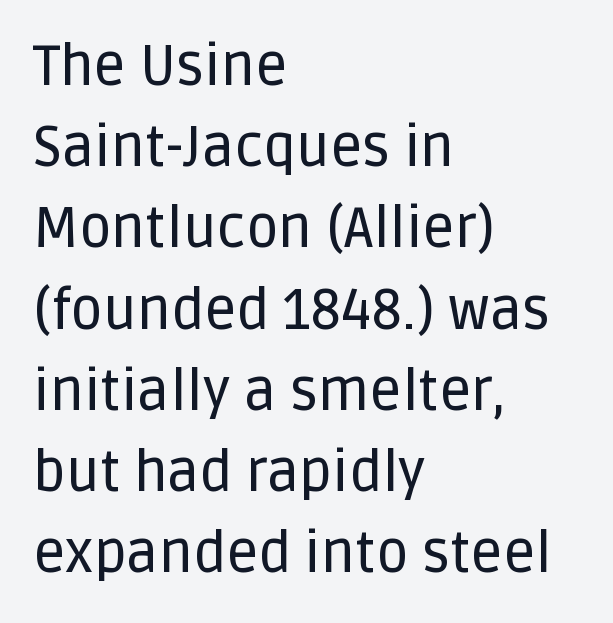
The font family rendered here belongs to the sans-serif group. Ascenders rise straight up at ninety degrees. Words float on clear page, feet unadorned. Reading down the block, your eye returns to a fixed left position each line. Spacing between characters is what you'd get straight out of the box.
